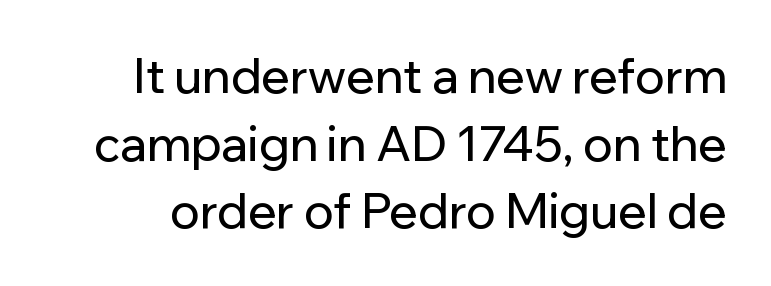
The image shows 48 px sans-serif type, upright; set normal line spacing (1.41x), normal letter spacing, not underlined; low stroke contrast and a medium x-height.
